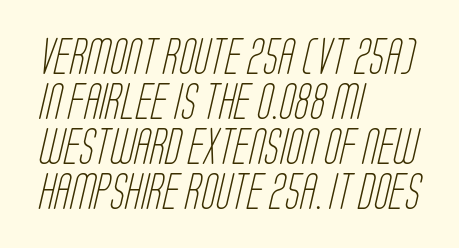
The image shows 36 px light, condensed sans-serif type; set left-aligned, normal line spacing (1.25x), normal letter spacing, not underlined; low stroke contrast and a large x-height.
